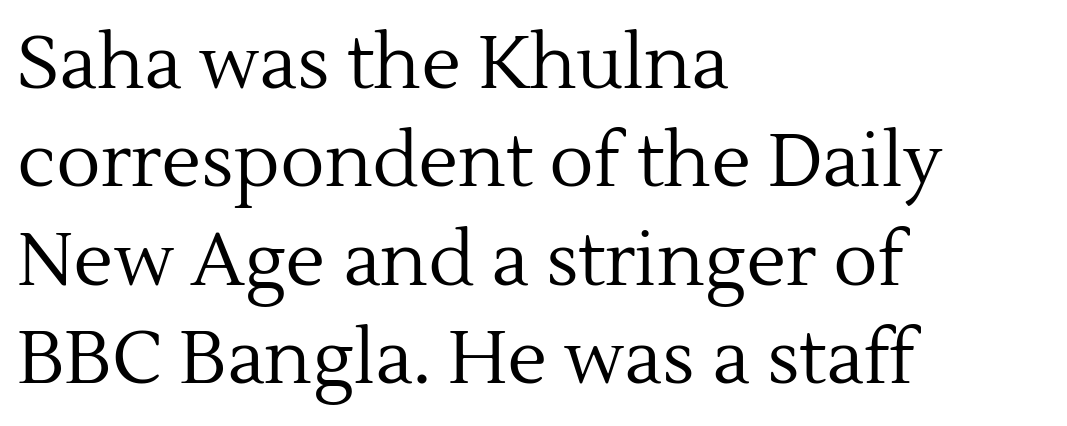
Q: Is the text bold? A: No.
Q: Is the text italic (slanted)? A: No, it is upright.
Q: Is the typeface a serif or a sans-serif typeface? A: Serif.
Q: Is the text underlined? A: No.
Q: How is the paragraph aligned? A: Left-aligned.
Q: Is the spacing between letters normal or unusually wide? A: Normal.
Q: Is the spacing between lines tight, normal or loose? A: Normal.
Q: Width (condensed, normal, or wide)? A: Normal.
Q: x-height? A: Medium.
Q: Monospaced? A: No.
